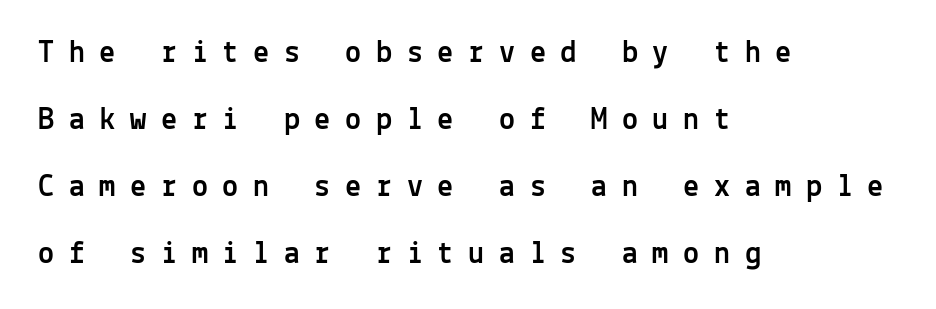
{"serif": "no", "italic": "no", "width": "normal", "x_height": "medium", "monospaced": "yes", "underline": "no", "align": "left", "line_spacing": "loose", "line_spacing_ratio": 2.09, "letter_spacing": "wide", "letter_spacing_em": 0.46, "glyph_px": 32}
